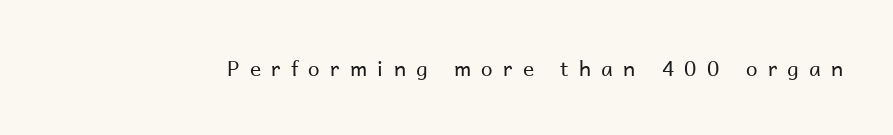
{"italic": "no", "bold": "no", "underline": "no", "letter_spacing": "wide", "letter_spacing_em": 0.49, "glyph_px": 21}
